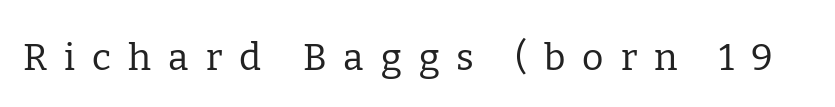
Q: Is the text bold? A: No.
Q: Is the text italic (slanted)? A: No, it is upright.
Q: Is the typeface a serif or a sans-serif typeface? A: Serif.
Q: Is the text underlined? A: No.
Q: Is the spacing between letters normal or unusually wide? A: Unusually wide.
Q: Width (condensed, normal, or wide)? A: Normal.
Q: Stroke contrast? A: Low.
Q: x-height? A: Medium.
Q: Monospaced? A: No.
